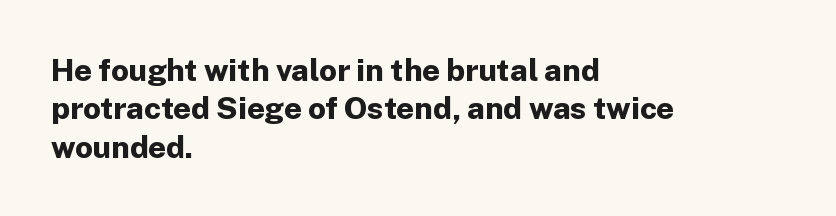
Q: Is the text bold? A: Yes.
Q: Is the text italic (slanted)? A: No, it is upright.
Q: Is the typeface a serif or a sans-serif typeface? A: Sans-serif.
Q: Is the text underlined? A: No.
Q: How is the paragraph aligned? A: Left-aligned.
Q: Is the spacing between letters normal or unusually wide? A: Normal.
Q: Width (condensed, normal, or wide)? A: Normal.
Q: Stroke contrast? A: Low.
Q: x-height? A: Medium.
Q: Monospaced? A: No.
